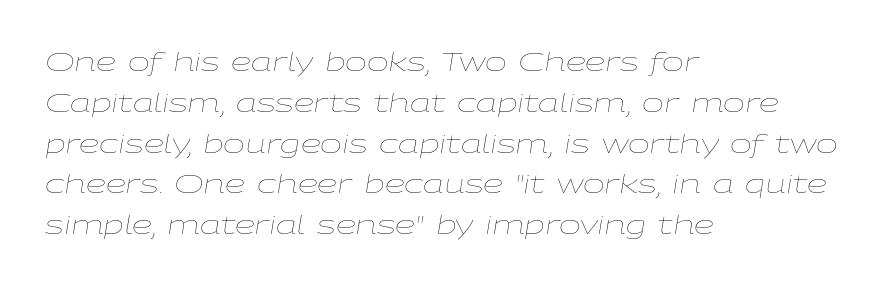
{"italic": "yes", "lean": "right", "slant_degrees": 9, "bold": "no", "underline": "no", "align": "left", "line_spacing": "normal", "line_spacing_ratio": 1.57, "letter_spacing": "normal", "letter_spacing_em": 0.0, "glyph_px": 26}
